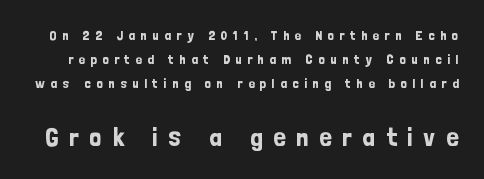
The image shows 27 px text type, upright; set line spacing 1.73x, unusually wide letter spacing (+0.39 em), not underlined; the second (bottom) block is 1.93x larger.
